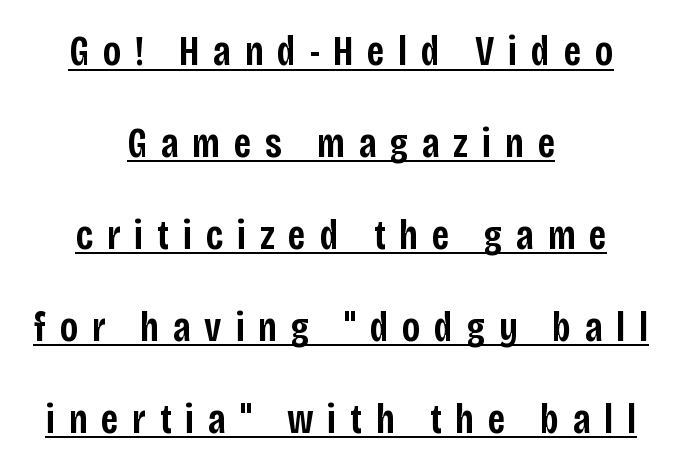
Teacher's note: observe the equal gaps on both sides — that is centered alignment. Honestly, the letter spacing is so wide it's the main thing you notice. Here the designer chose a conventional face with non-uniform glyph widths. A rule runs beneath these lines of type. A great deal of white space separates one row of letters from the next. Heft: intermediate — a semibold.
